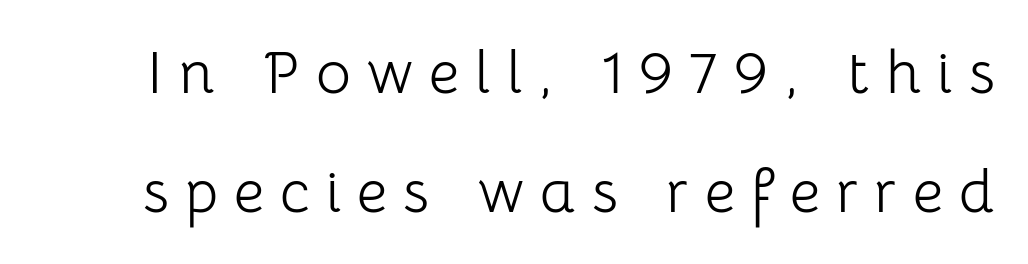
Q: Is the text bold? A: No.
Q: Is the text italic (slanted)? A: No, it is upright.
Q: Is the typeface a serif or a sans-serif typeface? A: Sans-serif.
Q: Is the text underlined? A: No.
Q: Is the spacing between letters normal or unusually wide? A: Unusually wide.
Q: Is the spacing between lines tight, normal or loose? A: Loose.
Q: Width (condensed, normal, or wide)? A: Normal.
Q: Stroke contrast? A: Low.
Q: x-height? A: Medium.
Q: Monospaced? A: No.
